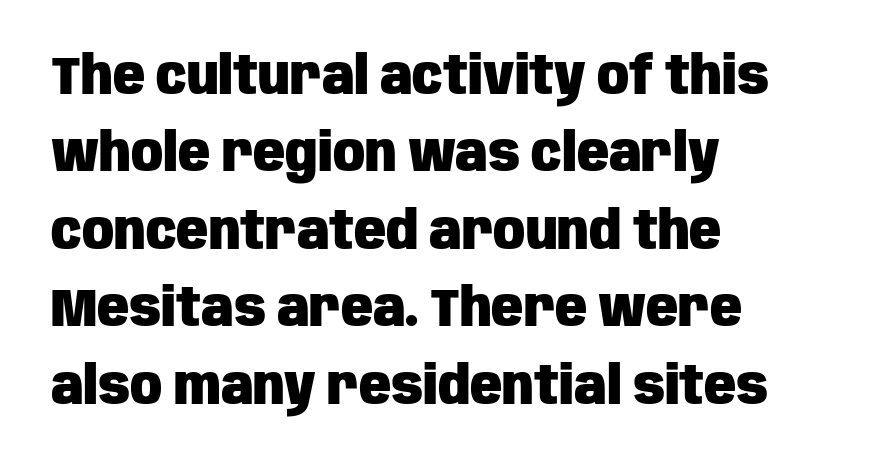
{"serif": "no", "italic": "no", "bold": "yes", "weight": "heavy", "width": "condensed", "stroke_contrast": "low", "x_height": "large", "monospaced": "no", "underline": "no", "align": "left", "line_spacing": "normal", "line_spacing_ratio": 1.46, "letter_spacing": "normal", "letter_spacing_em": 0.0, "glyph_px": 53}
